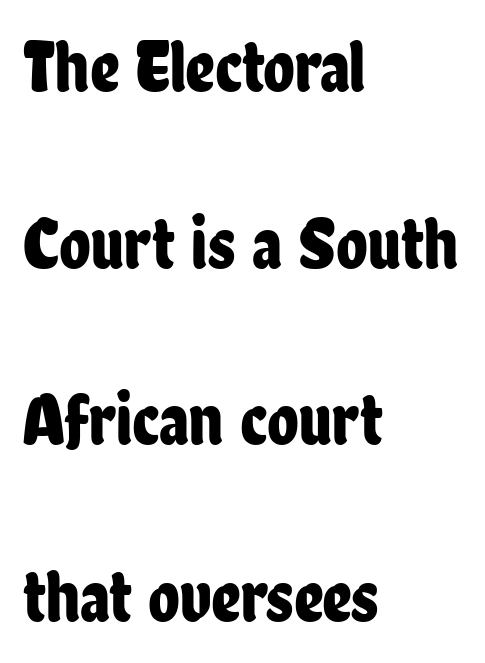
The image shows 73 px condensed sans-serif type, upright; set left-aligned, loose line spacing (2.42x), normal letter spacing, not underlined; low stroke contrast and a medium x-height.
